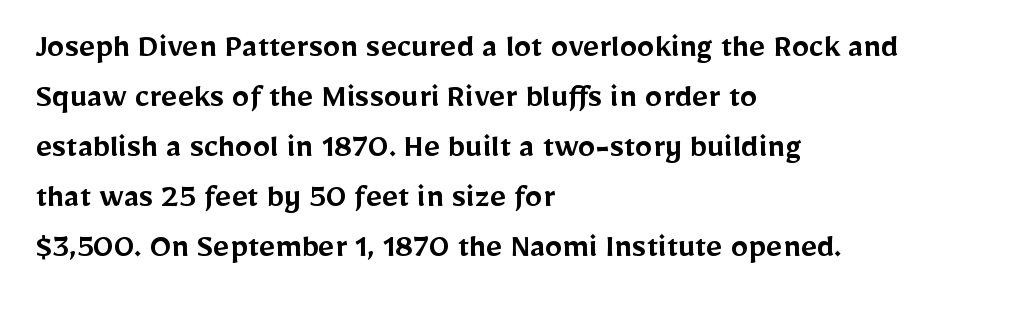
Q: Is the text bold? A: Semi-bold.
Q: Is the text italic (slanted)? A: No, it is upright.
Q: Is the typeface a serif or a sans-serif typeface? A: Sans-serif.
Q: Is the text underlined? A: No.
Q: How is the paragraph aligned? A: Left-aligned.
Q: Is the spacing between letters normal or unusually wide? A: Normal.
Q: Is the spacing between lines tight, normal or loose? A: Normal.
Q: Width (condensed, normal, or wide)? A: Normal.
Q: Stroke contrast? A: Low.
Q: x-height? A: Medium.
Q: Monospaced? A: No.
